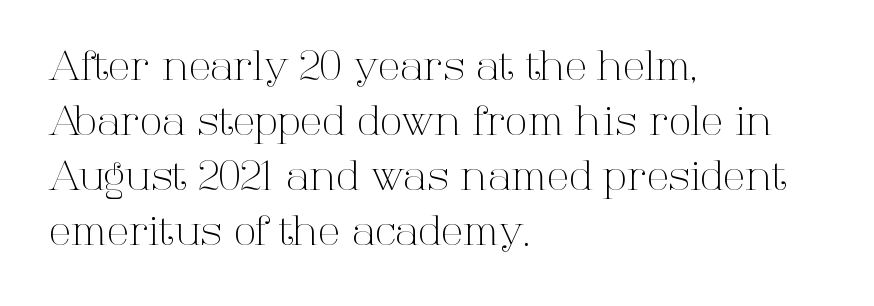
The image shows 41 px light serif type, upright; set left-aligned, normal line spacing (1.34x), normal letter spacing, not underlined; high stroke contrast and a medium x-height.
